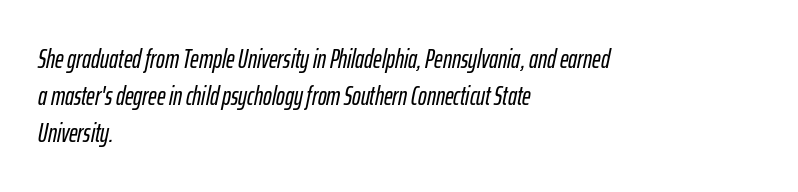
Q: Is the text italic (slanted)? A: Yes, it leans right by about 12 degrees.
Q: Is the text underlined? A: No.
Q: How is the paragraph aligned? A: Left-aligned.
Q: Is the spacing between letters normal or unusually wide? A: Normal.
Q: Is the spacing between lines tight, normal or loose? A: Normal.
